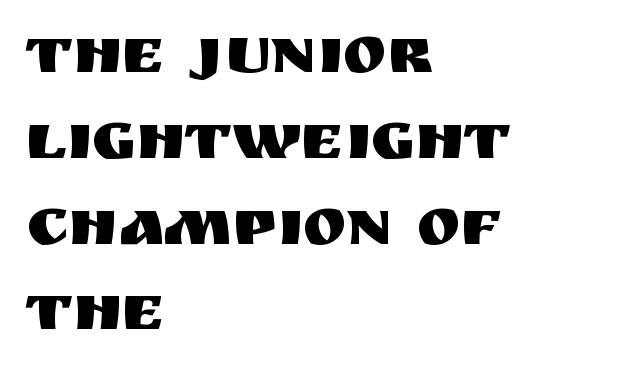
Q: Is the text italic (slanted)? A: No, it is upright.
Q: Is the typeface a serif or a sans-serif typeface? A: Sans-serif.
Q: Is the text underlined? A: No.
Q: How is the paragraph aligned? A: Left-aligned.
Q: Is the spacing between letters normal or unusually wide? A: Normal.
Q: Is the spacing between lines tight, normal or loose? A: Normal.
Q: Width (condensed, normal, or wide)? A: Normal.
Q: Stroke contrast? A: Medium.
Q: x-height? A: Large.
Q: Monospaced? A: No.
